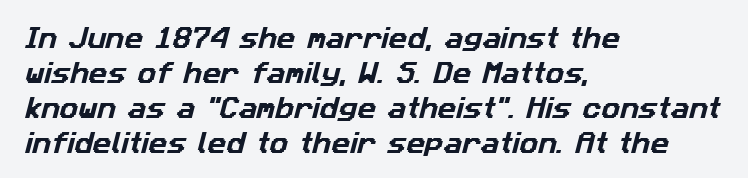
Line starts are locked; line ends wander. Summary of vertical rhythm: regular, with standard interline spacing. What stands out about the letter spacing? Nothing — it is the standard amount. Each row of text sits above clean, open space.
